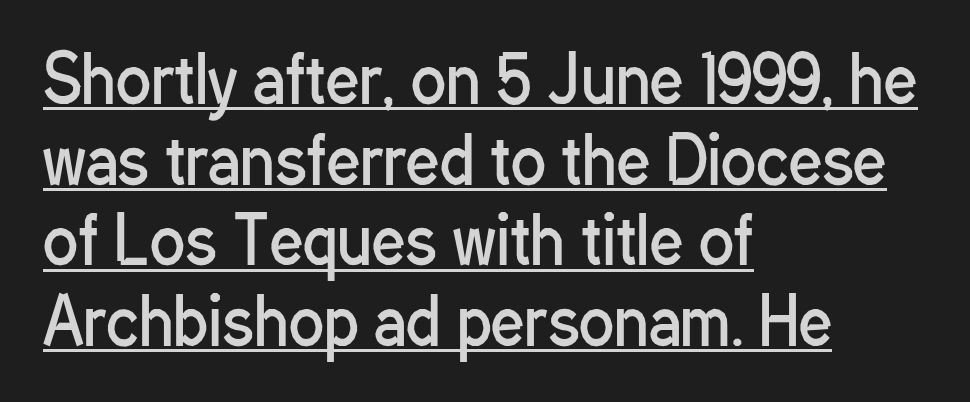
Q: Is the text bold? A: No.
Q: Is the text italic (slanted)? A: No, it is upright.
Q: Is the typeface a serif or a sans-serif typeface? A: Sans-serif.
Q: Is the text underlined? A: Yes.
Q: How is the paragraph aligned? A: Left-aligned.
Q: Is the spacing between letters normal or unusually wide? A: Normal.
Q: Width (condensed, normal, or wide)? A: Condensed.
Q: Stroke contrast? A: Low.
Q: x-height? A: Medium.
Q: Monospaced? A: No.
